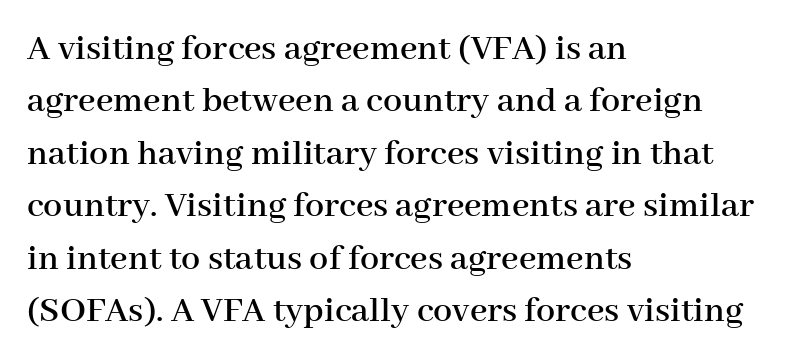
Honestly, there is no underline to notice here at all. Alignment: flush left. This is serif lettering, the kind often seen in printed books. Short note: letters normally spaced. Line spacing here is normal.
